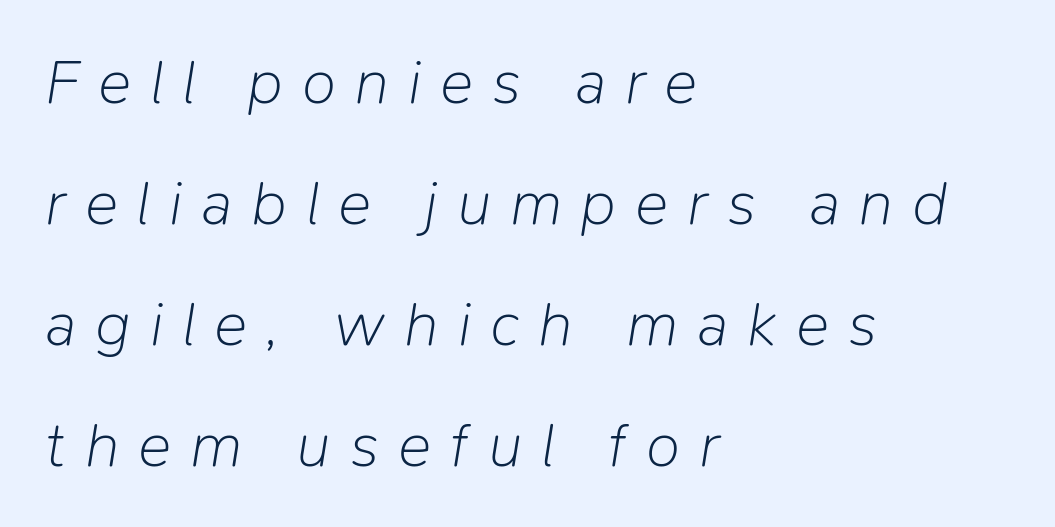
Tracking here is generous; glyphs stand well apart from one another. The leading is generous, giving the passage an open texture. Think standard paragraph weight, or any step lighter than that. The passage is arranged the way most books set body copy — flush left.
